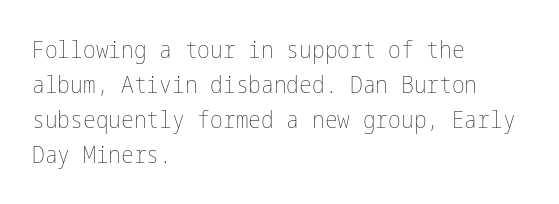
{"italic": "no", "bold": "no", "underline": "no", "align": "left", "line_spacing": "normal", "line_spacing_ratio": 1.46, "letter_spacing": "normal", "letter_spacing_em": 0.0, "glyph_px": 24}
